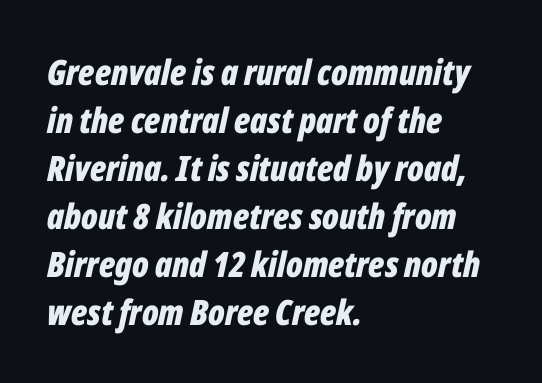
Q: Is the text bold? A: Yes.
Q: Is the text italic (slanted)? A: Yes, it leans right by about 12 degrees.
Q: Is the text underlined? A: No.
Q: How is the paragraph aligned? A: Left-aligned.
Q: Is the spacing between letters normal or unusually wide? A: Normal.
Q: Is the spacing between lines tight, normal or loose? A: Normal.
Q: Width (condensed, normal, or wide)? A: Condensed.
Q: Stroke contrast? A: Low.
Q: x-height? A: Medium.
Q: Monospaced? A: No.
